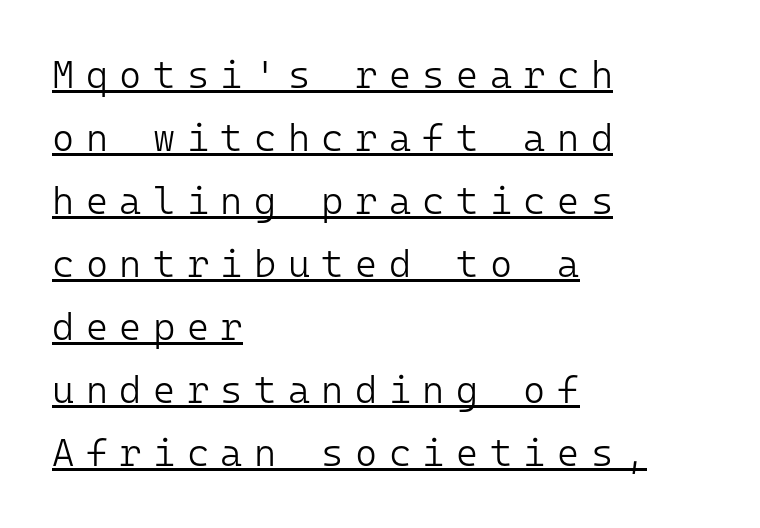
Q: Is the text bold? A: No.
Q: Is the text italic (slanted)? A: No, it is upright.
Q: Is the typeface a serif or a sans-serif typeface? A: Sans-serif.
Q: Is the text underlined? A: Yes.
Q: How is the paragraph aligned? A: Left-aligned.
Q: Is the spacing between letters normal or unusually wide? A: Unusually wide.
Q: Is the spacing between lines tight, normal or loose? A: Normal.
Q: Width (condensed, normal, or wide)? A: Normal.
Q: Stroke contrast? A: Low.
Q: x-height? A: Medium.
Q: Monospaced? A: Yes.
